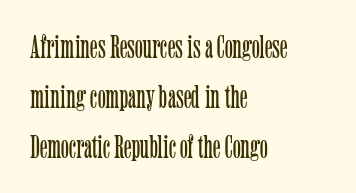
The letters stand upright; this is a roman face. Layout note: lines flush left. Clear beneath every line of the passage. Compared with typical body copy, the letter spacing here is the same. Vertical stems look standard width or narrower in stroke.
